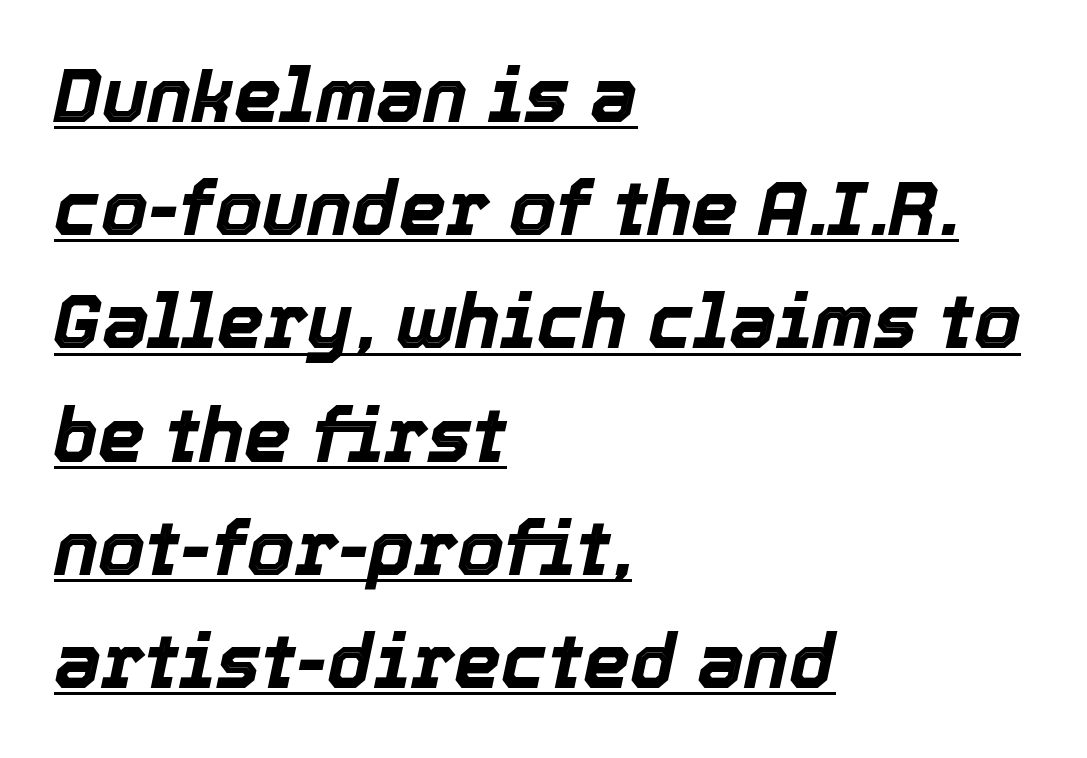
The image shows 75 px bold type, italic (leaning right); set left-aligned, normal line spacing (1.51x), normal letter spacing, underlined; a medium x-height.
